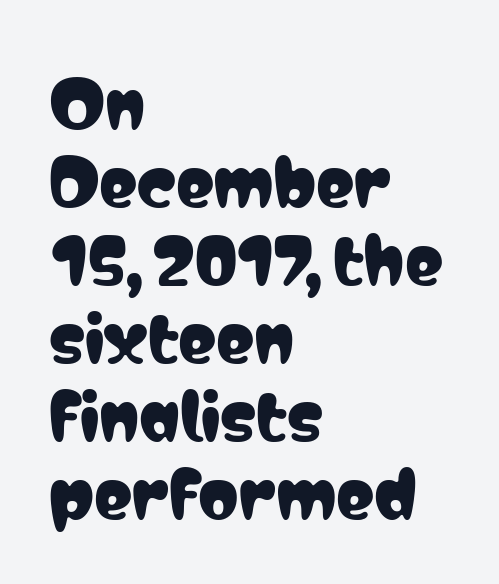
{"serif": "no", "italic": "no", "width": "condensed", "stroke_contrast": "low", "x_height": "medium", "monospaced": "no", "underline": "no", "align": "left", "line_spacing_ratio": 1.22, "letter_spacing": "normal", "letter_spacing_em": 0.0, "glyph_px": 64}
